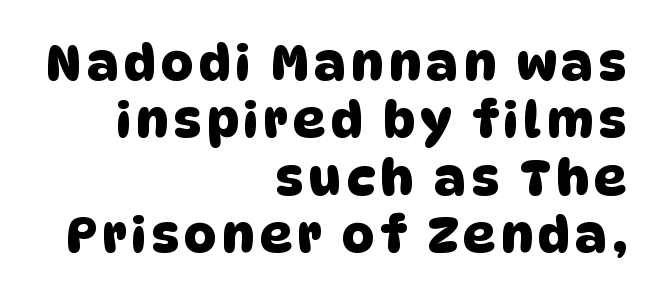
Is this a sans? Yes — the strokes have no serifs. The area under the type is left untouched. Right-aligned paragraph, ragged on the left. Quick note: interline space is minimal.
